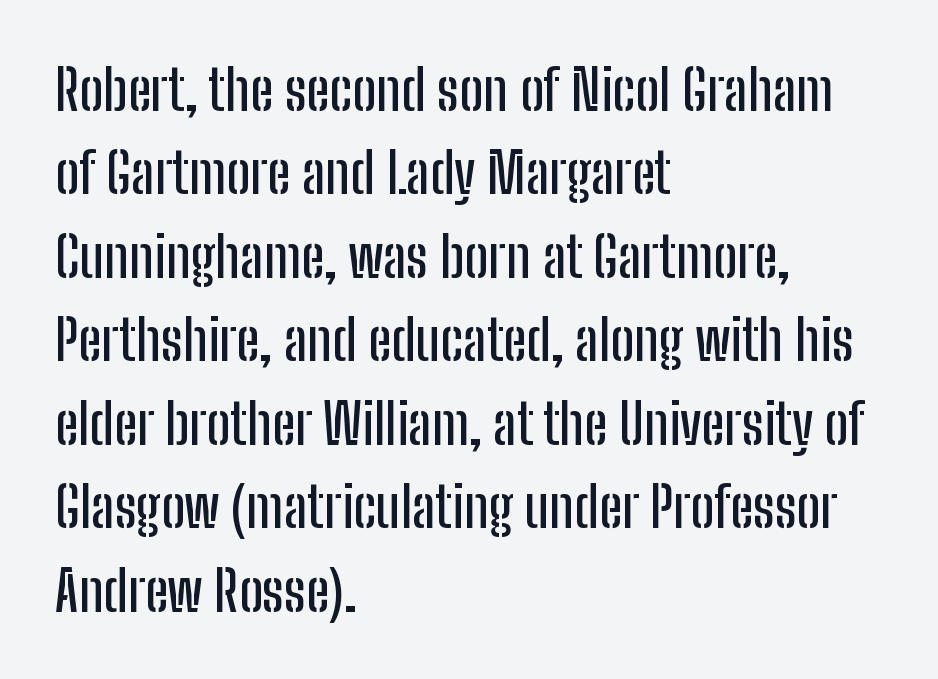
Q: Is the text italic (slanted)? A: No, it is upright.
Q: Is the typeface a serif or a sans-serif typeface? A: Sans-serif.
Q: Is the text underlined? A: No.
Q: How is the paragraph aligned? A: Left-aligned.
Q: Is the spacing between letters normal or unusually wide? A: Normal.
Q: Is the spacing between lines tight, normal or loose? A: Normal.
Q: Width (condensed, normal, or wide)? A: Condensed.
Q: Stroke contrast? A: Low.
Q: x-height? A: Medium.
Q: Monospaced? A: No.
